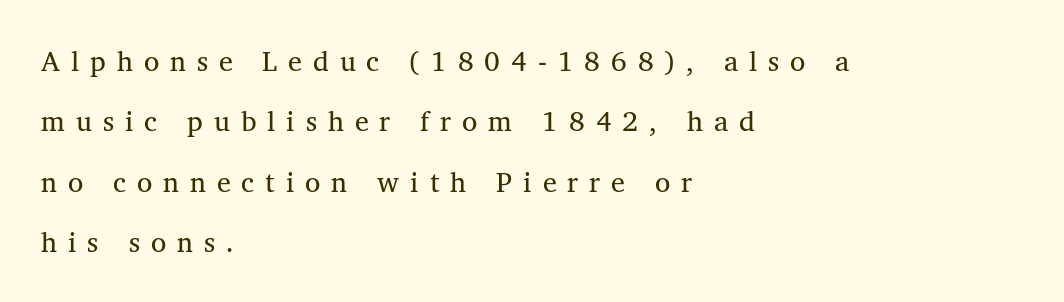
{"serif": "yes", "italic": "no", "bold": "no", "weight": "regular", "width": "normal", "stroke_contrast": "medium", "x_height": "medium", "monospaced": "no", "underline": "no", "align": "left", "line_spacing": "loose", "line_spacing_ratio": 2.16, "letter_spacing": "wide", "letter_spacing_em": 0.39, "glyph_px": 28}
